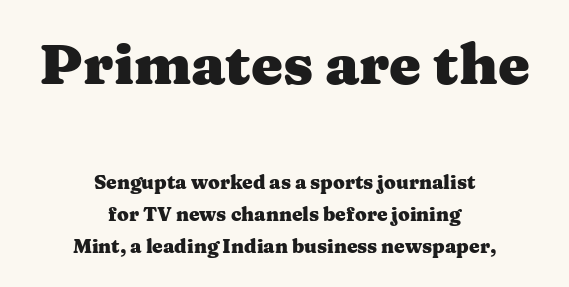
Q: Is the text bold? A: Yes.
Q: Is the text italic (slanted)? A: No, it is upright.
Q: Is the typeface a serif or a sans-serif typeface? A: Serif.
Q: Is the text underlined? A: No.
Q: How is the paragraph aligned? A: Centered.
Q: Is the spacing between letters normal or unusually wide? A: Normal.
Q: Is the spacing between lines tight, normal or loose? A: Normal.
Q: Which block of text is set in a larger size, the first (top) or the second (bottom)? A: The first (top) one.
Q: Width (condensed, normal, or wide)? A: Wide.
Q: Stroke contrast? A: Medium.
Q: x-height? A: Medium.
Q: Monospaced? A: No.
